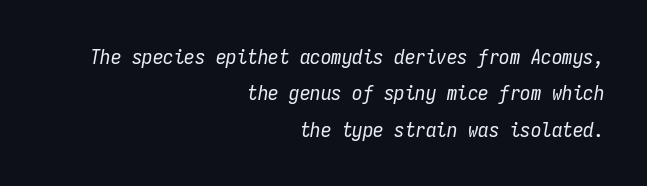
Q: Is the text bold? A: No.
Q: Is the text italic (slanted)? A: Yes, it leans right by about 9 degrees.
Q: Is the text underlined? A: No.
Q: How is the paragraph aligned? A: Right-aligned.
Q: Is the spacing between letters normal or unusually wide? A: Normal.
